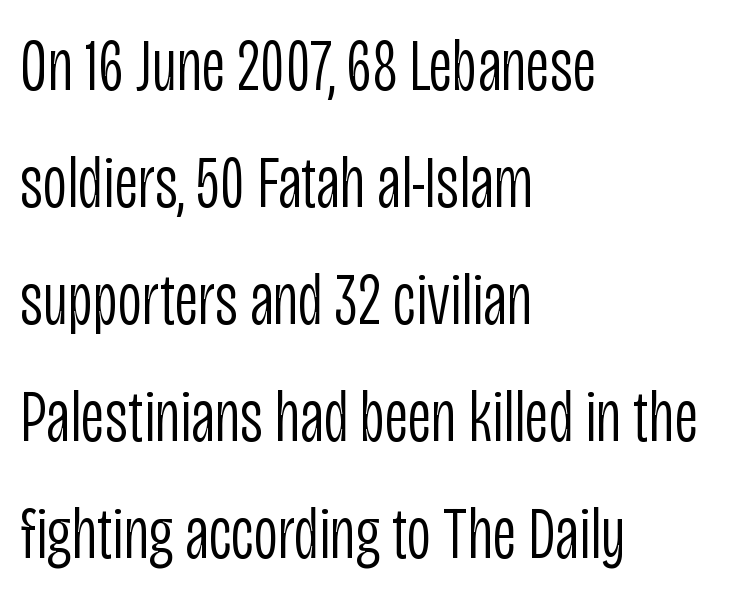
{"serif": "no", "italic": "no", "bold": "no", "weight": "light", "width": "condensed", "stroke_contrast": "low", "x_height": "large", "monospaced": "no", "underline": "no", "align": "left", "line_spacing": "normal", "line_spacing_ratio": 1.56, "letter_spacing": "normal", "letter_spacing_em": 0.0, "glyph_px": 75}
